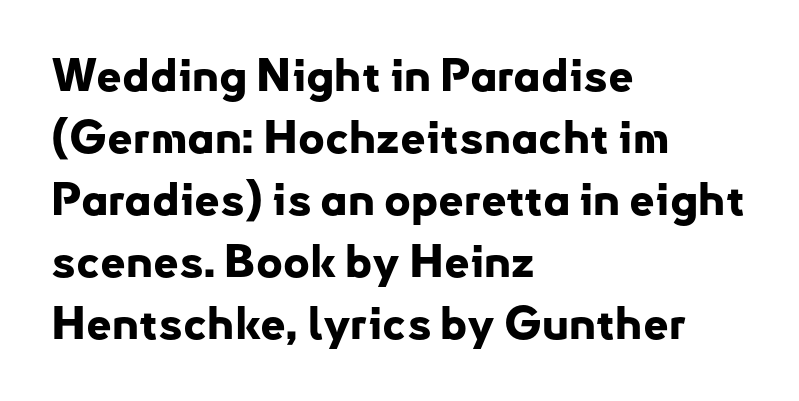
Q: Is the text bold? A: Yes.
Q: Is the text italic (slanted)? A: No, it is upright.
Q: Is the typeface a serif or a sans-serif typeface? A: Sans-serif.
Q: Is the text underlined? A: No.
Q: How is the paragraph aligned? A: Left-aligned.
Q: Is the spacing between letters normal or unusually wide? A: Normal.
Q: Is the spacing between lines tight, normal or loose? A: Normal.
Q: Width (condensed, normal, or wide)? A: Normal.
Q: Stroke contrast? A: Low.
Q: x-height? A: Small.
Q: Monospaced? A: No.
